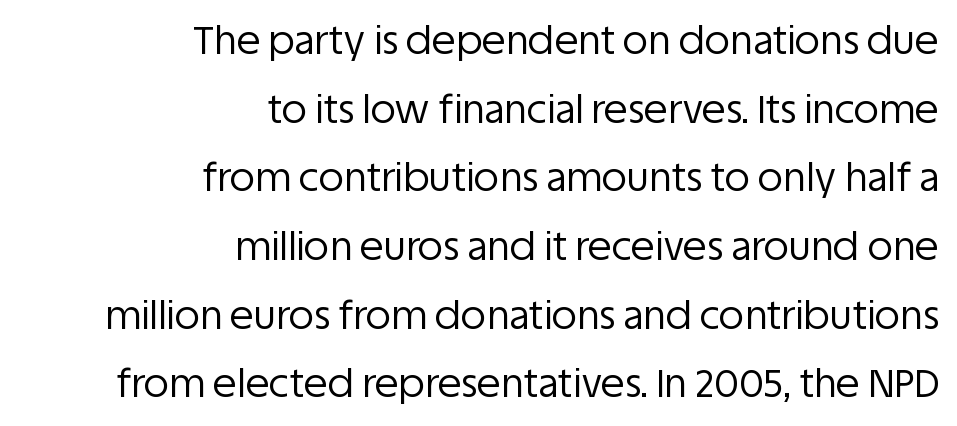
The image shows 39 px regular-weight sans-serif type, upright; set right-aligned, line spacing 1.76x, normal letter spacing, not underlined; low stroke contrast and a large x-height.
